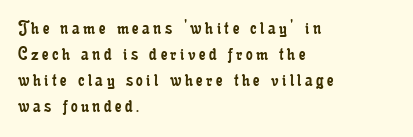
The image shows 21 px text type, upright; set left-aligned, line spacing 1.24x, not underlined.
